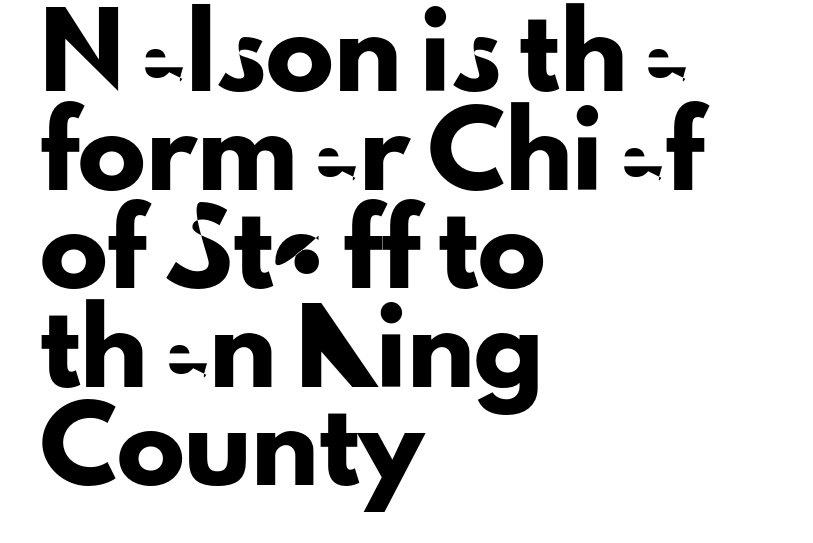
The image shows 68 px sans-serif type, upright; set left-aligned, normal line spacing (1.45x), normal letter spacing, not underlined; low stroke contrast and a small x-height.
